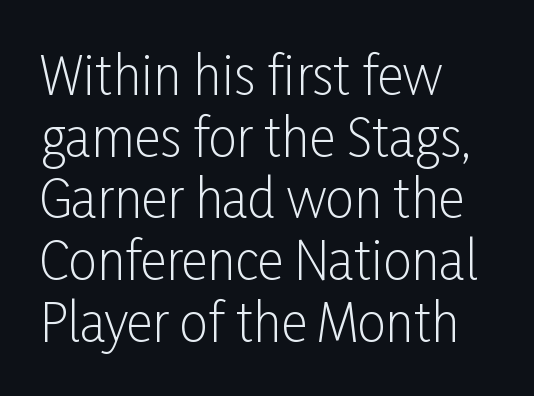
The image shows 51 px light, condensed sans-serif type, upright; set left-aligned, line spacing 1.21x, normal letter spacing, not underlined; low stroke contrast and a medium x-height.
